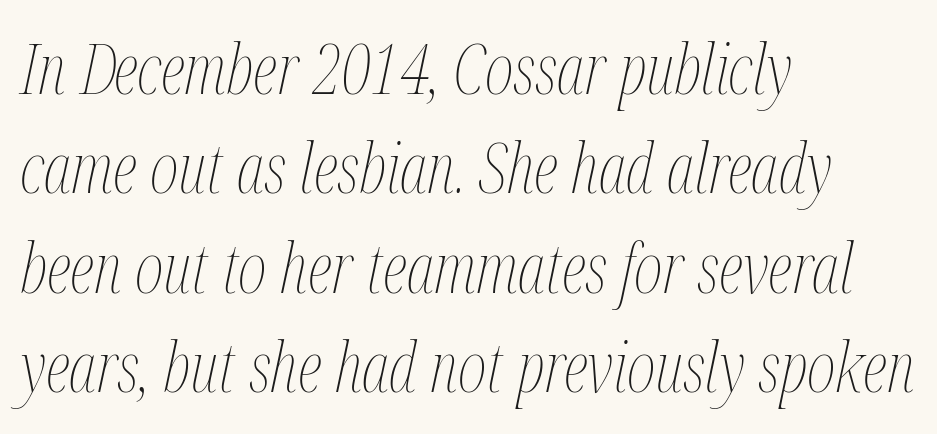
Does extra space separate the letters? No, they use regular spacing. Caption: multi-line text, flush left, ragged right. What's the leading like? Ordinary, nothing unusual. Plain, unruled lines of type. This is not heavy type; no bold has been used. If you drew a line through each stem, it would be angled.
